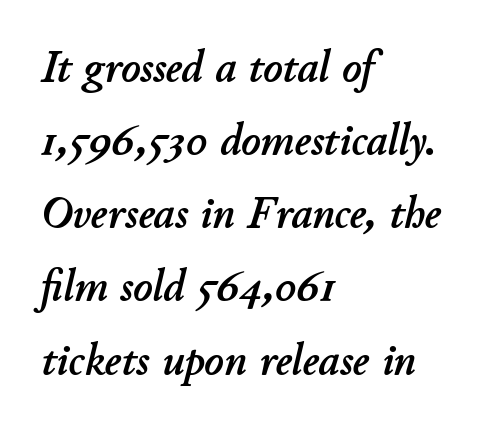
Q: Is the text italic (slanted)? A: Yes, it leans right by about 11 degrees.
Q: Is the text underlined? A: No.
Q: How is the paragraph aligned? A: Left-aligned.
Q: Is the spacing between letters normal or unusually wide? A: Normal.
Q: Is the spacing between lines tight, normal or loose? A: Normal.
Q: Width (condensed, normal, or wide)? A: Normal.
Q: Stroke contrast? A: Low.
Q: x-height? A: Small.
Q: Monospaced? A: No.
